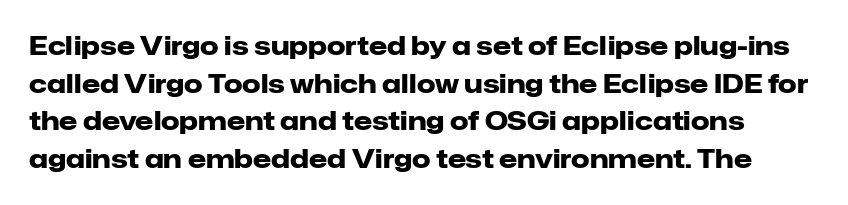
Q: Is the text bold? A: Yes.
Q: Is the text italic (slanted)? A: No, it is upright.
Q: Is the text underlined? A: No.
Q: Is the spacing between letters normal or unusually wide? A: Normal.
Q: Is the spacing between lines tight, normal or loose? A: Normal.
